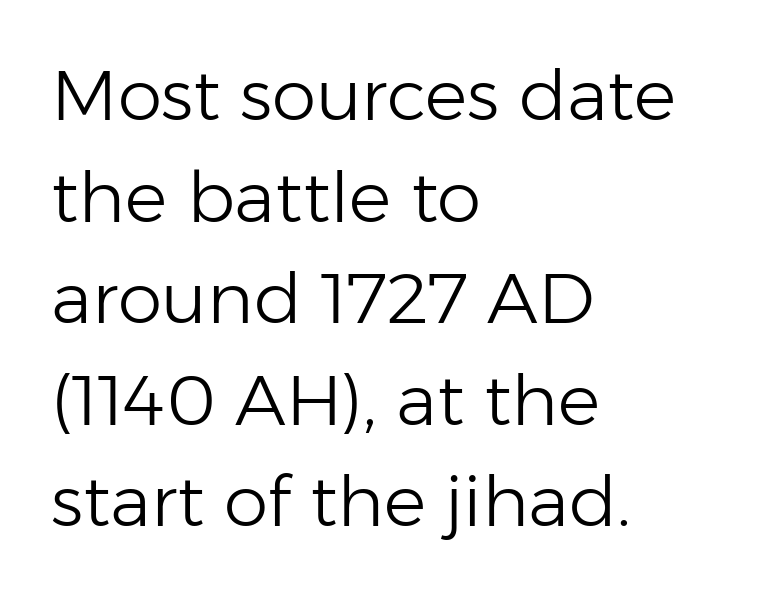
The strokes are not fattened; the text isn't bold. These lines are composed in type without serifs. The axis of the letterforms is exactly vertical. Character widths vary here, with narrow letters taking less room than wide ones.
